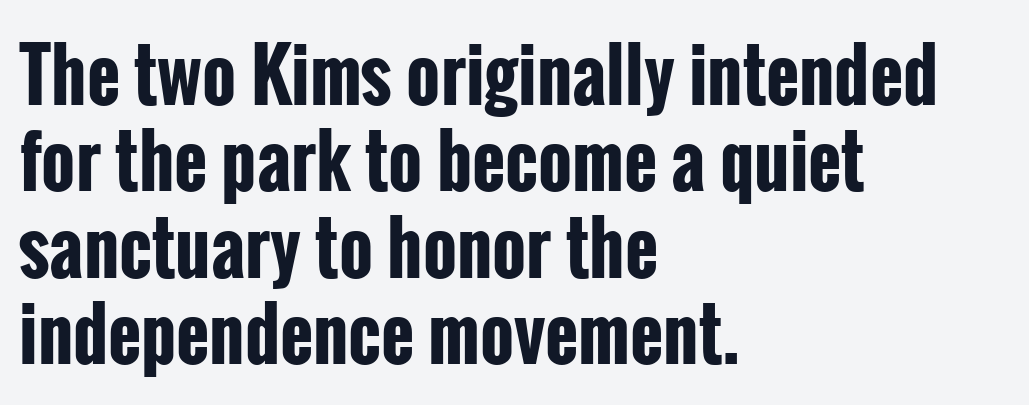
The rendering uses a bold face; every stroke is thick and dark. Where is the straight margin? On the left. Regarding serifs, this sample does without them. Each word holds together tightly as a unit, with standard inter-letter gaps.
